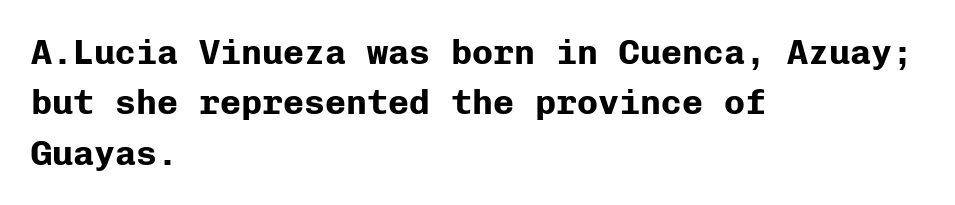
{"serif": "no", "italic": "no", "bold": "yes", "weight": "bold", "width": "normal", "stroke_contrast": "low", "x_height": "medium", "monospaced": "yes", "underline": "no", "align": "left", "line_spacing": "normal", "line_spacing_ratio": 1.44, "letter_spacing": "normal", "letter_spacing_em": 0.0, "glyph_px": 35}
